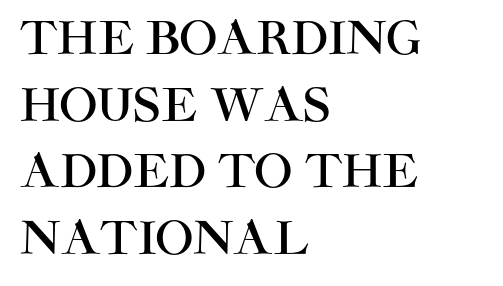
The image shows 45 px sans-serif type, upright; set left-aligned, normal line spacing (1.48x), normal letter spacing, not underlined; high stroke contrast and a large x-height.
